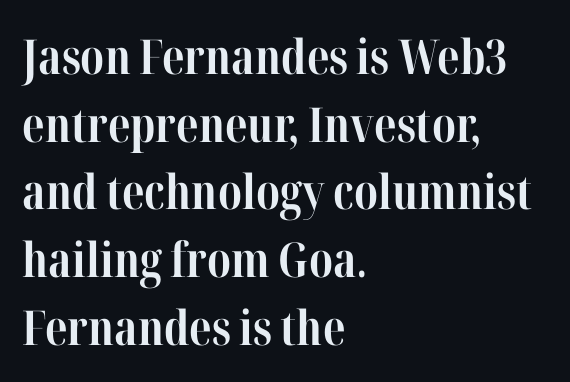
Lines of text with bare space underneath. This is serif lettering, the kind often seen in printed books. This sample is left-justified, so line endings fall wherever the words run out. This rendering leaves character spacing at its baseline value.
